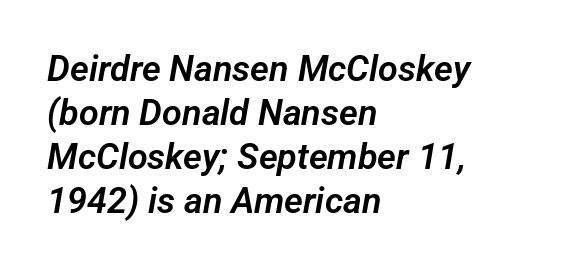
The image shows 36 px sans-serif type; set left-aligned, line spacing 1.22x, normal letter spacing, not underlined; low stroke contrast and a medium x-height.
